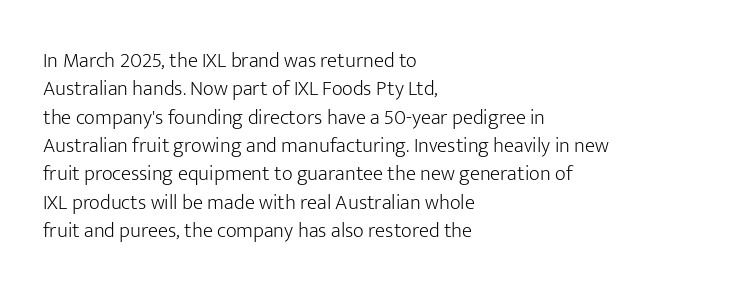
Q: Is the text bold? A: No.
Q: Is the text italic (slanted)? A: No, it is upright.
Q: Is the text underlined? A: No.
Q: How is the paragraph aligned? A: Left-aligned.
Q: Is the spacing between letters normal or unusually wide? A: Normal.
Q: Is the spacing between lines tight, normal or loose? A: Normal.
